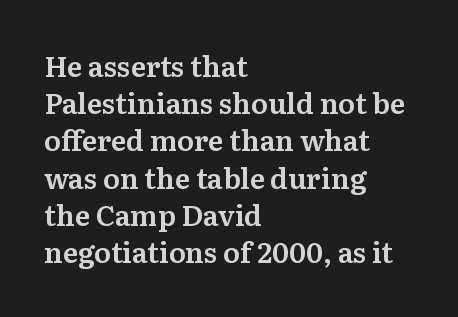
{"serif": "yes", "italic": "no", "width": "normal", "stroke_contrast": "medium", "x_height": "medium", "monospaced": "no", "underline": "no", "align": "left", "line_spacing": "normal", "line_spacing_ratio": 1.33, "letter_spacing": "normal", "letter_spacing_em": 0.0, "glyph_px": 28}
